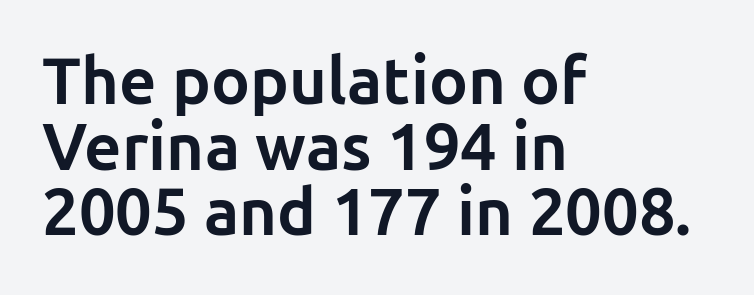
Horizontally, the lines are justified to the leading edge only. The letters carry no serifs — their stems end cleanly without finishing strokes. Spacing verdict: proportional, widths tailored to each character. Check under the words: just untouched page. A full-strength bold gives these letters their thick strokes. Glyph-to-glyph distance matches everyday printed text.
